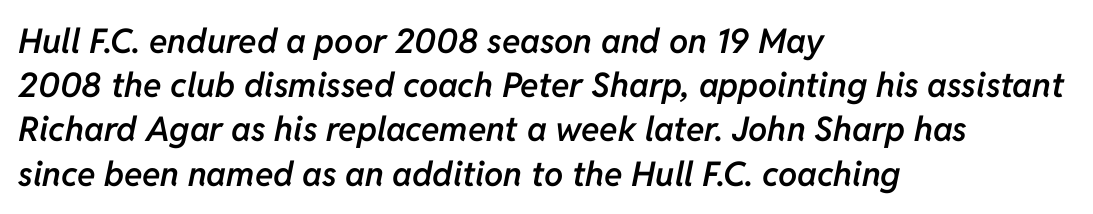
{"italic": "yes", "lean": "right", "slant_degrees": 11, "bold": "semi", "weight": "semibold", "width": "normal", "stroke_contrast": "low", "x_height": "medium", "monospaced": "no", "underline": "no", "align": "left", "line_spacing": "normal", "line_spacing_ratio": 1.3, "letter_spacing": "normal", "letter_spacing_em": 0.0, "glyph_px": 34}
